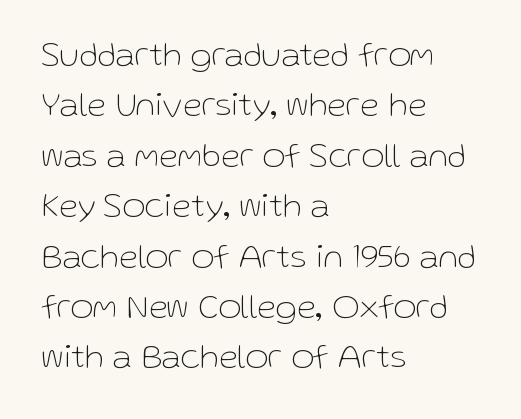
The image shows 35 px thin sans-serif type, upright; set left-aligned, normal line spacing (1.44x), normal letter spacing, not underlined; low stroke contrast and a medium x-height.
